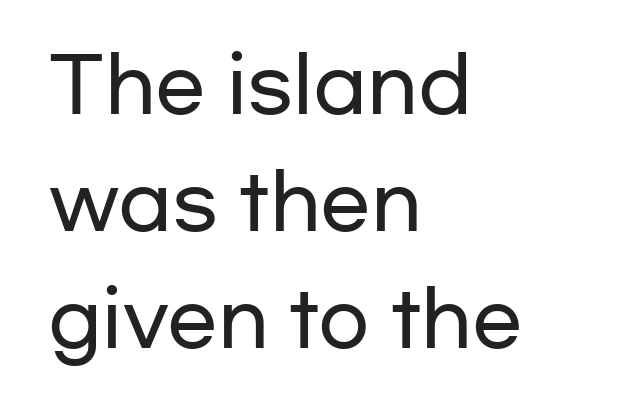
{"serif": "no", "italic": "no", "width": "wide", "stroke_contrast": "low", "x_height": "medium", "monospaced": "no", "underline": "no", "align": "left", "line_spacing": "normal", "line_spacing_ratio": 1.56, "letter_spacing": "normal", "letter_spacing_em": 0.0, "glyph_px": 75}
